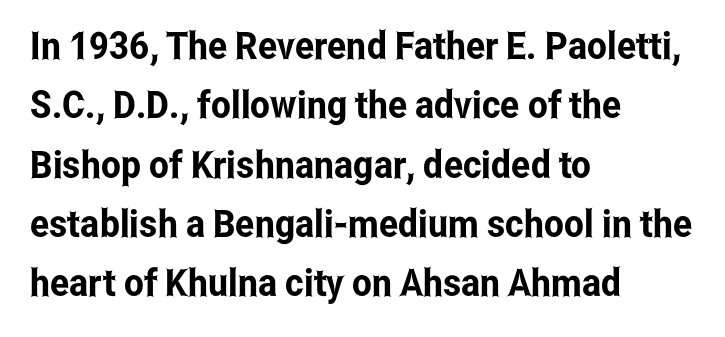
{"serif": "no", "italic": "no", "width": "condensed", "stroke_contrast": "low", "x_height": "medium", "monospaced": "no", "underline": "no", "align": "left", "line_spacing": "normal", "line_spacing_ratio": 1.56, "letter_spacing": "normal", "letter_spacing_em": 0.0, "glyph_px": 38}
